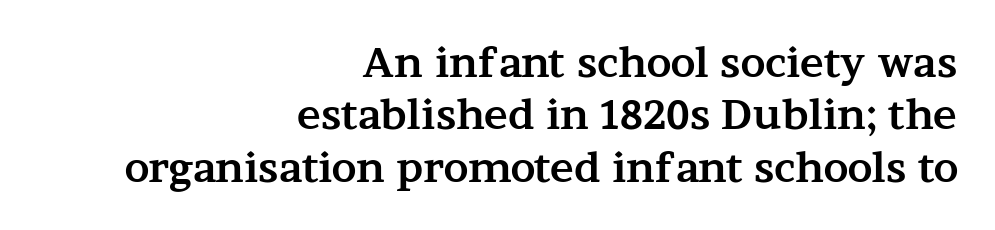
Each row of text sits above clean, open space. The rendering uses a moderate line-height, typical for paragraphs. This is serif lettering, the kind often seen in printed books. Weight check: bold — yes, fully. Layout note: lines flush right.
